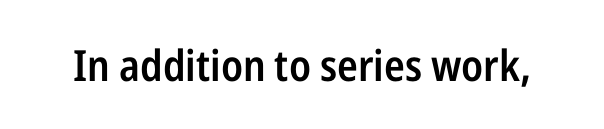
Each letter keeps its own natural width here, so spacing adapts to shape. Semibold letterforms, between regular and bold. In terms of posture, this sample is upright. Nothing sits at the stroke ends, so this counts as sans-serif.
